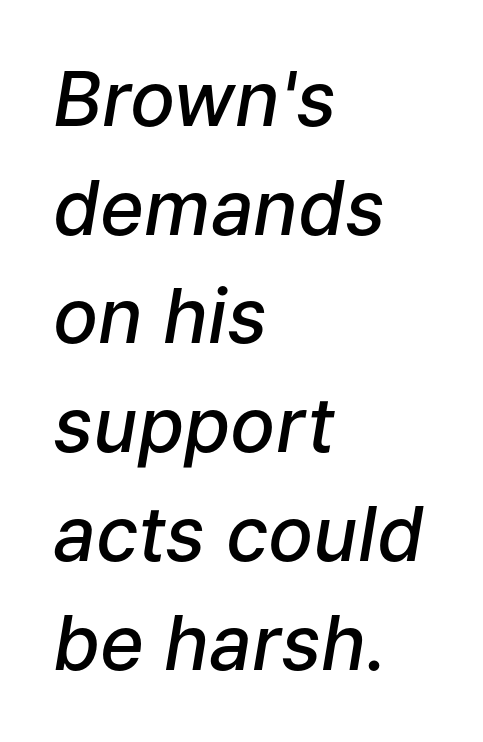
{"italic": "yes", "lean": "right", "slant_degrees": 9, "bold": "semi", "weight": "semibold", "width": "normal", "stroke_contrast": "low", "x_height": "medium", "monospaced": "no", "underline": "no", "align": "left", "line_spacing": "normal", "line_spacing_ratio": 1.45, "letter_spacing": "normal", "letter_spacing_em": 0.0, "glyph_px": 75}
